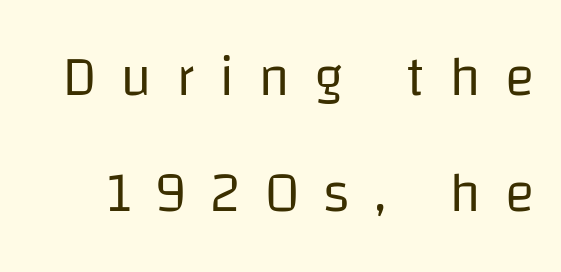
The image shows 56 px regular-weight sans-serif type, upright; set loose line spacing (2.07x), unusually wide letter spacing (+0.43 em), not underlined; low stroke contrast and a large x-height.
